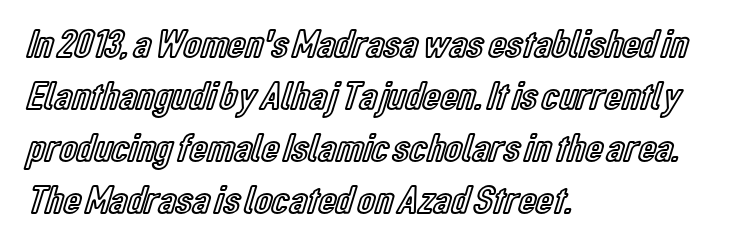
Q: Is the text italic (slanted)? A: Yes.
Q: Is the text underlined? A: No.
Q: How is the paragraph aligned? A: Left-aligned.
Q: Is the spacing between letters normal or unusually wide? A: Normal.
Q: Is the spacing between lines tight, normal or loose? A: Normal.
Q: Width (condensed, normal, or wide)? A: Condensed.
Q: x-height? A: Medium.
Q: Monospaced? A: No.
